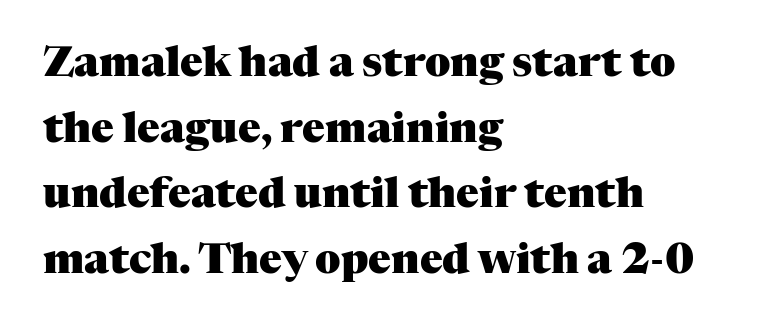
The designer went with a serif here, giving each stem small feet. Strong, thick strokes mark this as bold type. The tracking reads as untouched default to a designer's eye. Every stem runs plumb, perpendicular to the baseline.
